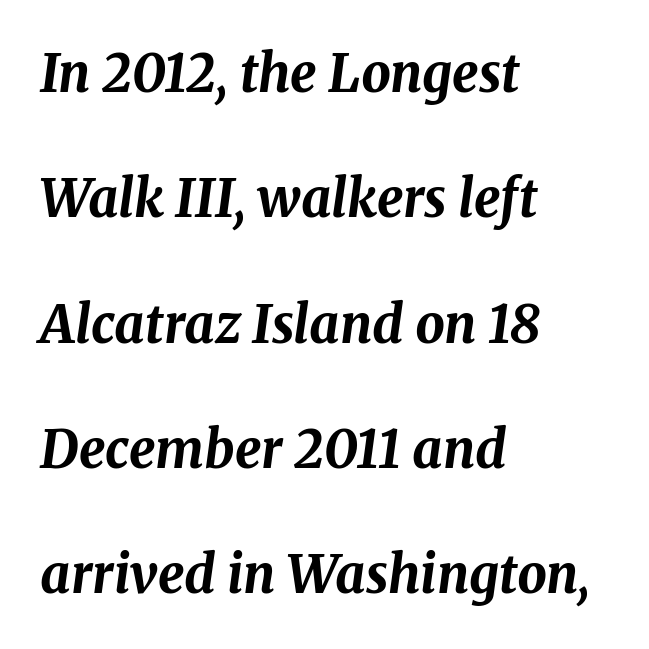
Q: Is the text bold? A: Yes.
Q: Is the text italic (slanted)? A: Yes, it leans right by about 8 degrees.
Q: Is the text underlined? A: No.
Q: How is the paragraph aligned? A: Left-aligned.
Q: Is the spacing between letters normal or unusually wide? A: Normal.
Q: Is the spacing between lines tight, normal or loose? A: Loose.
Q: Width (condensed, normal, or wide)? A: Normal.
Q: Stroke contrast? A: Medium.
Q: x-height? A: Medium.
Q: Monospaced? A: No.
